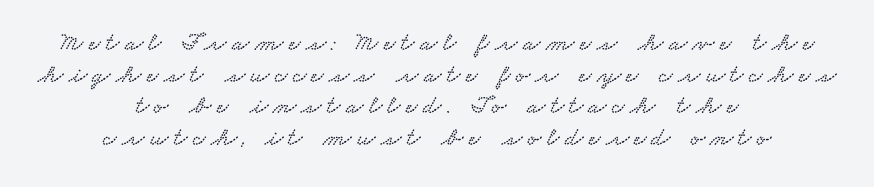
Q: Is the text underlined? A: No.
Q: How is the paragraph aligned? A: Centered.
Q: Is the spacing between letters normal or unusually wide? A: Unusually wide.
